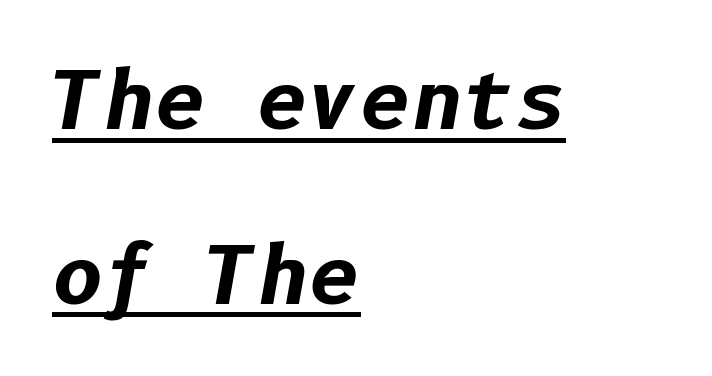
Italic? Definitely — the glyphs are oblique. In terms of letterspacing, this is plain default setting. Reading down the block, your eye returns to a fixed left position each line. The words here are underlined. Compared with typical paragraphs, the rows here are farther apart.
